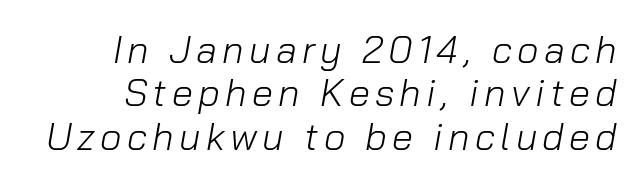
Yep, that's italic — everything's leaning. Vertically, the passage feels compressed, each row crowding the next. A typesetter would call this proportional, since set widths differ per character. The foot of each line stays bare and open. The letterforms sit at book weight or below.
